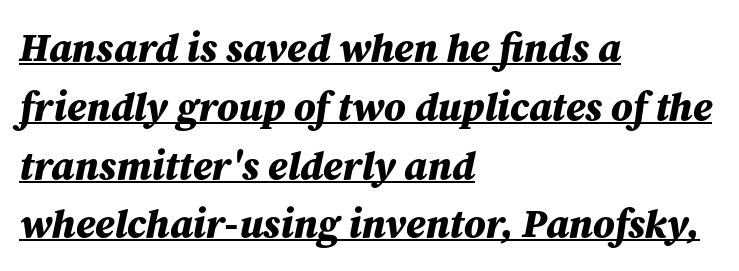
{"italic": "yes", "lean": "right", "slant_degrees": 12, "bold": "yes", "weight": "bold", "width": "normal", "stroke_contrast": "medium", "x_height": "medium", "monospaced": "no", "underline": "yes", "align": "left", "line_spacing": "normal", "line_spacing_ratio": 1.47, "letter_spacing": "normal", "letter_spacing_em": 0.0, "glyph_px": 40}
